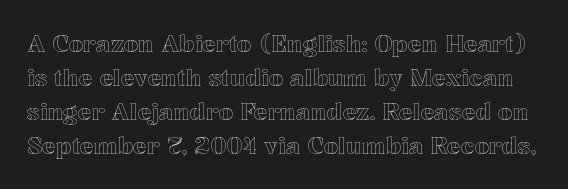
{"italic": "no", "underline": "no", "line_spacing": "normal", "line_spacing_ratio": 1.48, "letter_spacing": "normal", "letter_spacing_em": 0.0, "glyph_px": 23}
